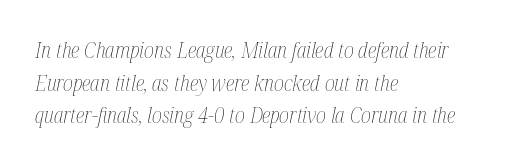
{"italic": "yes", "lean": "right", "slant_degrees": 12, "bold": "no", "underline": "no", "align": "left", "line_spacing": "normal", "line_spacing_ratio": 1.55, "letter_spacing": "normal", "letter_spacing_em": 0.0, "glyph_px": 21}
